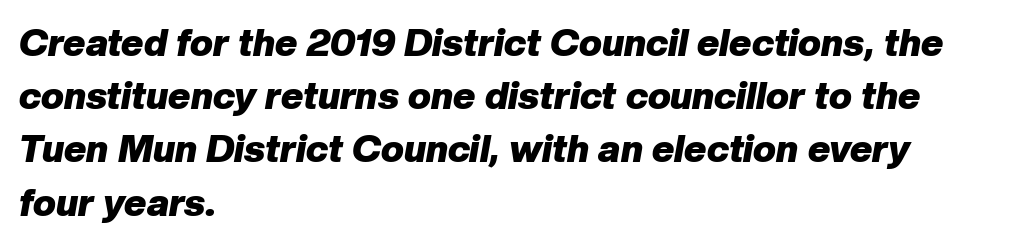
The image shows 38 px heavy type, italic (leaning right); set left-aligned, normal line spacing (1.4x), normal letter spacing, not underlined; low stroke contrast and a medium x-height.
